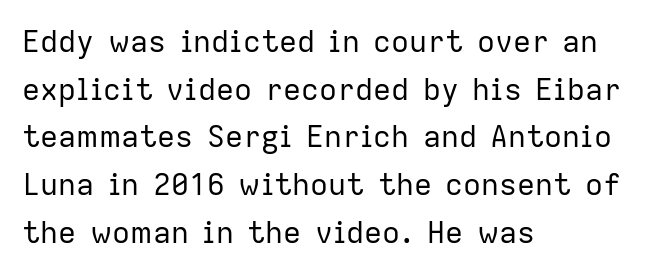
{"serif": "no", "italic": "no", "bold": "no", "weight": "regular", "width": "normal", "stroke_contrast": "low", "x_height": "medium", "monospaced": "no", "underline": "no", "align": "left", "line_spacing": "normal", "line_spacing_ratio": 1.59, "letter_spacing": "normal", "letter_spacing_em": 0.0, "glyph_px": 30}
